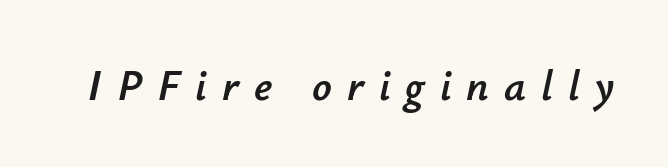
Between one letter and the next there's a generous, obvious gap. Words float on clear page, feet unadorned. If you drew a line through each stem, it would be angled. Looks like regular typesetting: each glyph gets only the width it needs.
